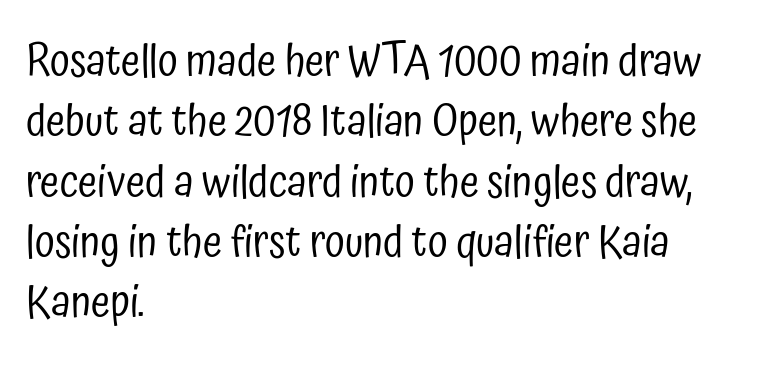
Nope, not italic — everything's standing straight. There is no visible air inserted between adjacent glyphs. The leading is moderate, giving the passage an even texture. Bare-footed words on every line.
